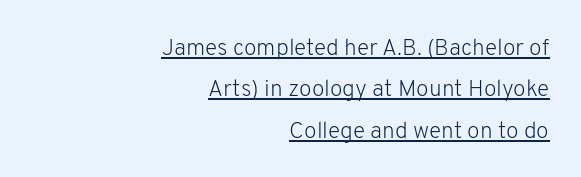
{"italic": "no", "bold": "no", "underline": "yes", "align": "right", "line_spacing_ratio": 1.8, "letter_spacing": "normal", "letter_spacing_em": 0.0, "glyph_px": 23}
